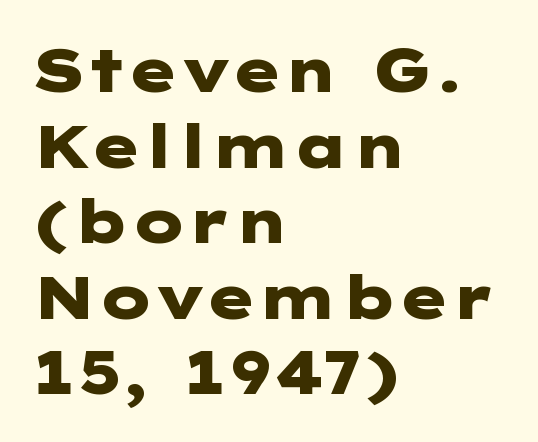
Decoration check: the copy has no underline. This is the regular roman posture of the typeface. This is sans-serif lettering, the kind often seen on screens and signage. Successive baselines arrive at the customary interval. Layout note: lines flush left.
